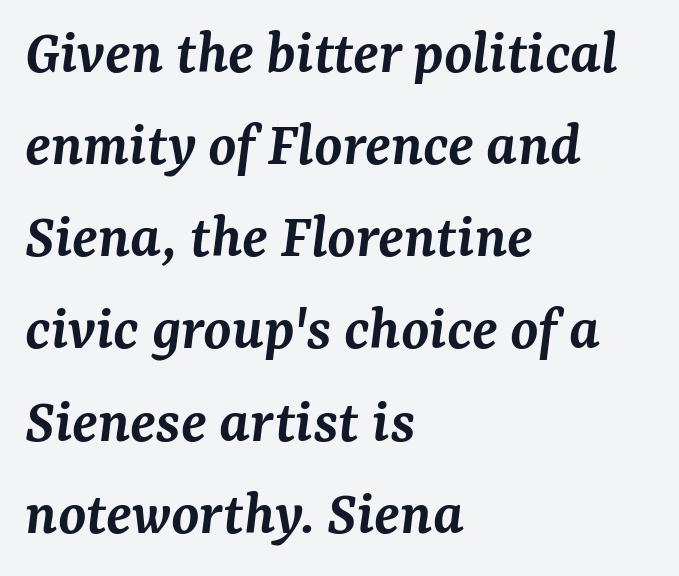
{"serif": "yes", "italic": "yes", "lean": "right", "slant_degrees": 7, "bold": "semi", "weight": "semibold", "width": "normal", "stroke_contrast": "medium", "x_height": "medium", "monospaced": "no", "underline": "no", "align": "left", "line_spacing": "normal", "line_spacing_ratio": 1.44, "letter_spacing": "normal", "letter_spacing_em": 0.0, "glyph_px": 64}
